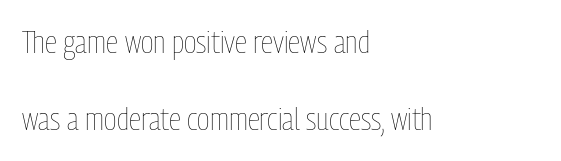
{"italic": "no", "bold": "no", "weight": "thin", "width": "condensed", "stroke_contrast": "low", "x_height": "medium", "monospaced": "no", "underline": "no", "align": "left", "line_spacing": "loose", "line_spacing_ratio": 2.41, "letter_spacing": "normal", "letter_spacing_em": 0.0, "glyph_px": 32}
